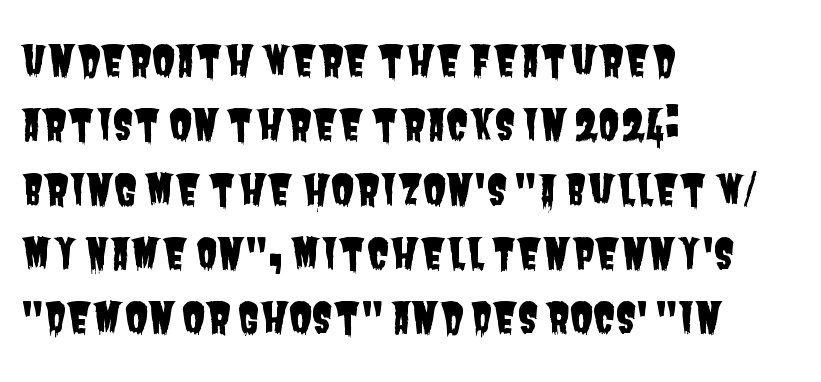
Q: Is the typeface a serif or a sans-serif typeface? A: Sans-serif.
Q: Is the text underlined? A: No.
Q: How is the paragraph aligned? A: Left-aligned.
Q: Is the spacing between letters normal or unusually wide? A: Normal.
Q: Is the spacing between lines tight, normal or loose? A: Normal.
Q: Width (condensed, normal, or wide)? A: Condensed.
Q: Stroke contrast? A: Low.
Q: x-height? A: Large.
Q: Monospaced? A: No.
